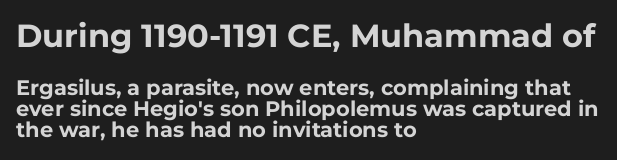
Unlike italic type, these characters show no tilt at all. Does the leading feel generous? Not at all — it's pinched. This layout puts the oversized block above and the modest block below. Each letter's strokes conclude bluntly, with no projecting serifs. The tracking reads as untouched default to a designer's eye. Underlining? Definitely not there.
